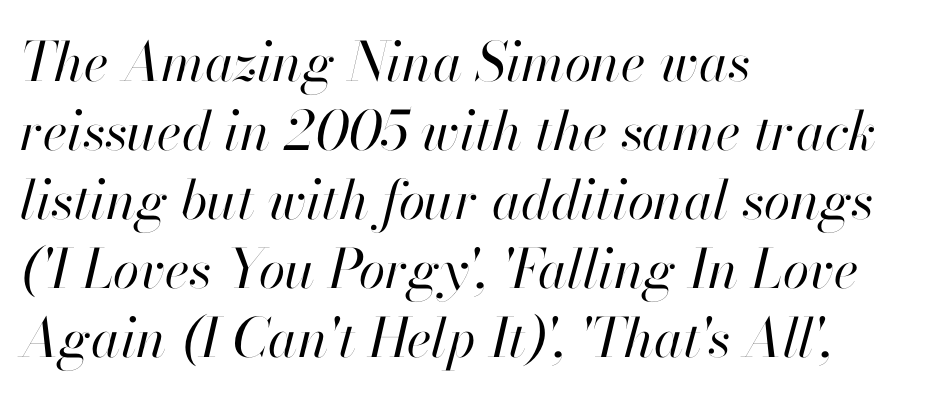
{"italic": "yes", "lean": "right", "slant_degrees": 13, "bold": "no", "weight": "regular", "width": "normal", "stroke_contrast": "high", "x_height": "small", "monospaced": "no", "underline": "no", "align": "left", "line_spacing": "normal", "line_spacing_ratio": 1.28, "letter_spacing": "normal", "letter_spacing_em": 0.0, "glyph_px": 54}
